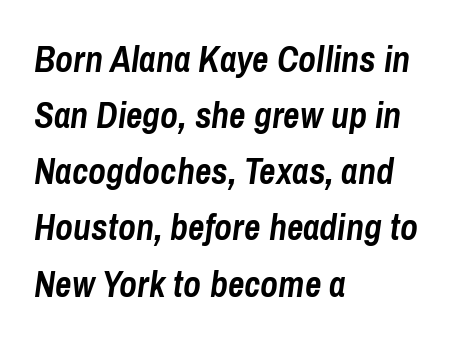
{"italic": "yes", "lean": "right", "slant_degrees": 8, "bold": "yes", "weight": "semibold", "width": "condensed", "stroke_contrast": "low", "x_height": "medium", "monospaced": "no", "underline": "no", "align": "left", "line_spacing": "normal", "line_spacing_ratio": 1.56, "letter_spacing": "normal", "letter_spacing_em": 0.0, "glyph_px": 36}
